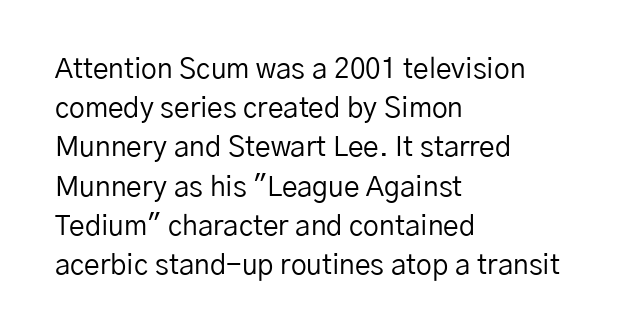
{"serif": "no", "italic": "no", "bold": "no", "weight": "regular", "width": "normal", "stroke_contrast": "low", "x_height": "medium", "monospaced": "no", "underline": "no", "align": "left", "line_spacing": "normal", "line_spacing_ratio": 1.4, "letter_spacing": "normal", "letter_spacing_em": 0.0, "glyph_px": 28}
